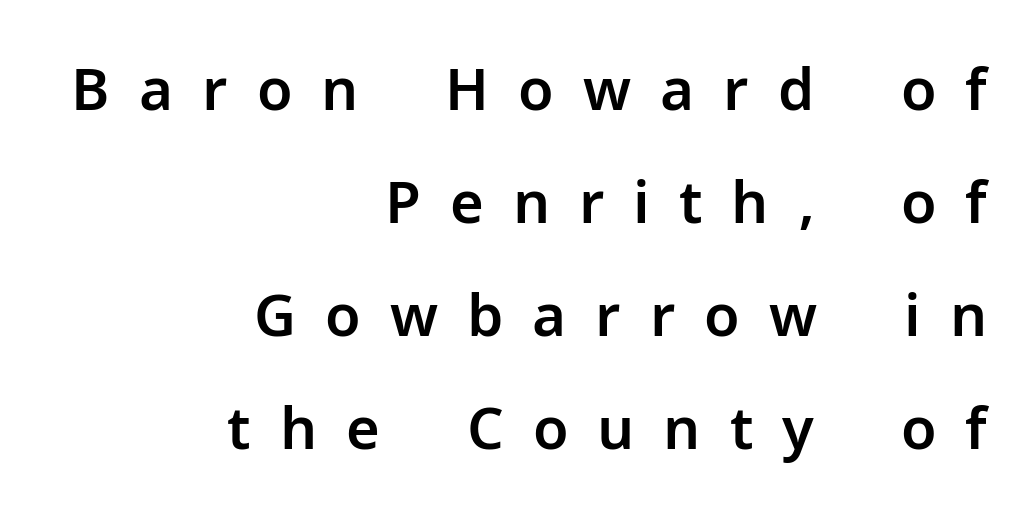
The image shows 58 px sans-serif type, upright; set right-aligned, loose line spacing (1.95x), unusually wide letter spacing (+0.5 em), not underlined; low stroke contrast and a medium x-height.
